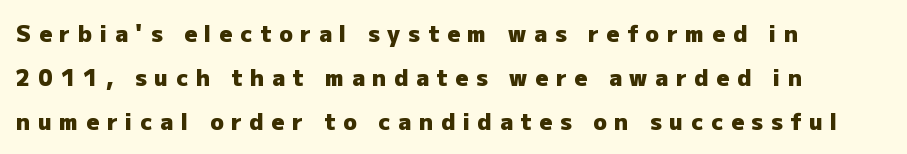
Look at the tracking — it's clearly loosened, letters drifting apart. Any mark beneath the type? The region is blank. If you drew a ruler down the left edge, every line would touch it. Notice how thick the strokes are: this is what a full bold looks like. Line spacing here is loose. The lettering stays uniformly vertical, giving the passage a roman look.
